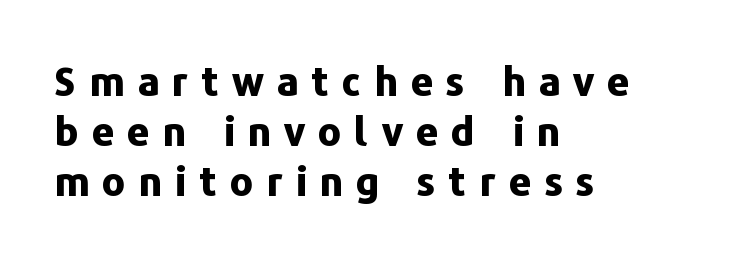
Q: Is the text bold? A: Yes.
Q: Is the text italic (slanted)? A: No, it is upright.
Q: Is the typeface a serif or a sans-serif typeface? A: Sans-serif.
Q: Is the text underlined? A: No.
Q: How is the paragraph aligned? A: Left-aligned.
Q: Is the spacing between letters normal or unusually wide? A: Unusually wide.
Q: Is the spacing between lines tight, normal or loose? A: Normal.
Q: Width (condensed, normal, or wide)? A: Normal.
Q: Stroke contrast? A: Low.
Q: x-height? A: Medium.
Q: Monospaced? A: No.
